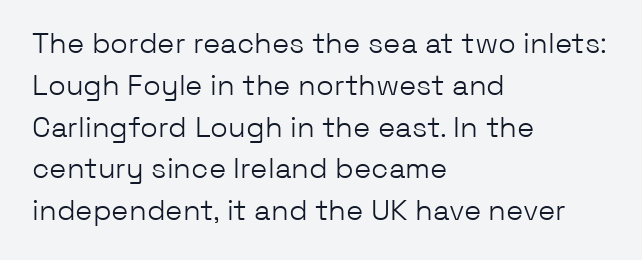
The image shows 29 px light sans-serif type, upright; set left-aligned, normal line spacing (1.44x), normal letter spacing, not underlined; low stroke contrast and a medium x-height.
